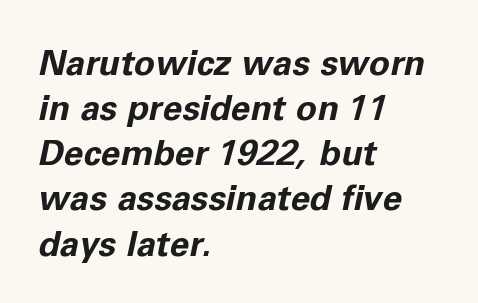
The rag falls on the right side of this text block. Descender tails drop into unmarked territory. Compared with typical body copy, the letter spacing here is the same. The designer left line spacing at the default. Heavy, bold letterforms. Is the type slanted? Yes — the strokes lean at a clear angle.
